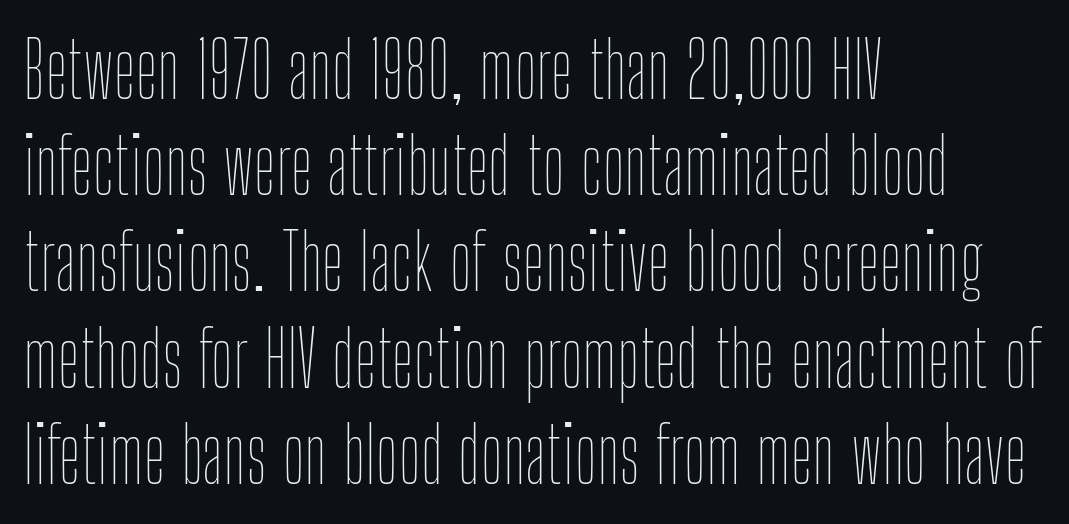
Q: Is the text bold? A: No.
Q: Is the text italic (slanted)? A: No, it is upright.
Q: Is the text underlined? A: No.
Q: How is the paragraph aligned? A: Left-aligned.
Q: Is the spacing between letters normal or unusually wide? A: Normal.
Q: Is the spacing between lines tight, normal or loose? A: Normal.
Q: Width (condensed, normal, or wide)? A: Condensed.
Q: Stroke contrast? A: Low.
Q: x-height? A: Medium.
Q: Monospaced? A: No.
